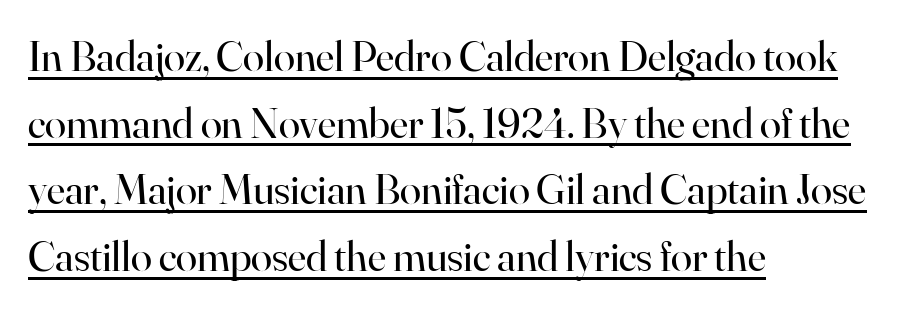
The image shows 43 px regular-weight serif type, upright; set left-aligned, normal line spacing (1.55x), normal letter spacing, underlined; high stroke contrast and a small x-height.
